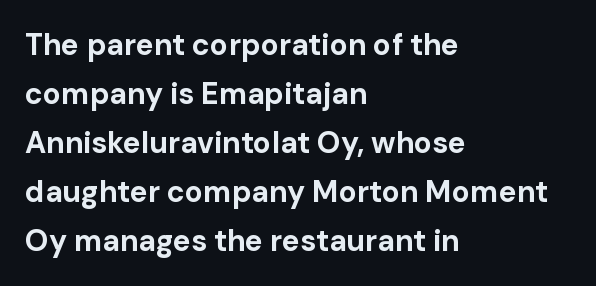
{"serif": "no", "italic": "no", "bold": "yes", "weight": "bold", "width": "normal", "stroke_contrast": "low", "x_height": "medium", "monospaced": "no", "underline": "no", "align": "left", "line_spacing": "normal", "line_spacing_ratio": 1.63, "letter_spacing": "normal", "letter_spacing_em": 0.0, "glyph_px": 30}
